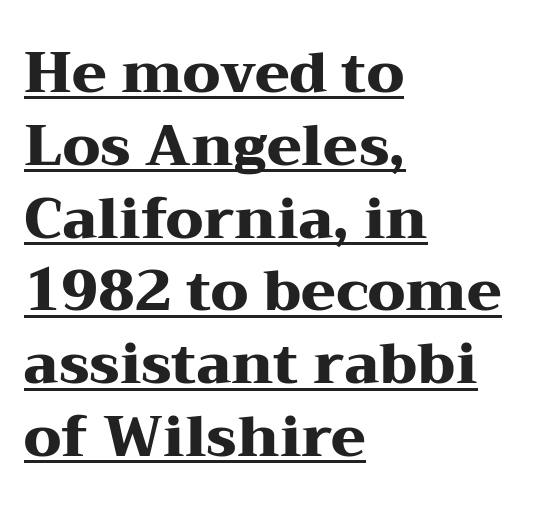
Q: Is the text bold? A: Yes.
Q: Is the text italic (slanted)? A: No, it is upright.
Q: Is the typeface a serif or a sans-serif typeface? A: Serif.
Q: Is the text underlined? A: Yes.
Q: How is the paragraph aligned? A: Left-aligned.
Q: Is the spacing between letters normal or unusually wide? A: Normal.
Q: Is the spacing between lines tight, normal or loose? A: Normal.
Q: Width (condensed, normal, or wide)? A: Wide.
Q: Stroke contrast? A: Medium.
Q: x-height? A: Medium.
Q: Monospaced? A: No.
